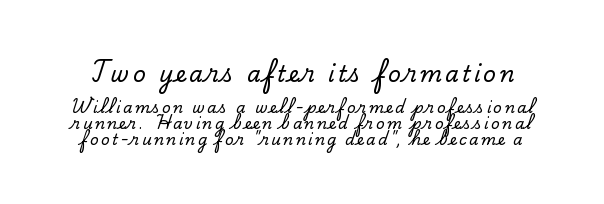
The designer gave the opening block more size than the closing block. Bare-footed words on every line. The passage shown stacks its lines with hardly any gap.
